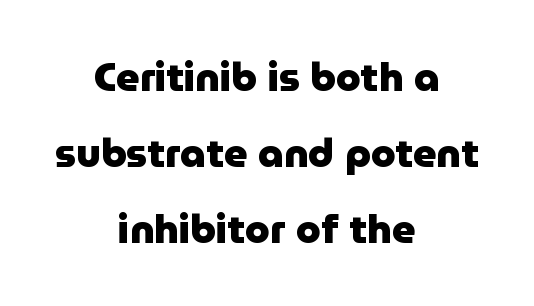
{"serif": "no", "italic": "no", "bold": "yes", "weight": "heavy", "width": "normal", "stroke_contrast": "low", "x_height": "medium", "monospaced": "no", "underline": "no", "align": "center", "line_spacing": "loose", "line_spacing_ratio": 1.9, "letter_spacing": "normal", "letter_spacing_em": 0.0, "glyph_px": 40}
